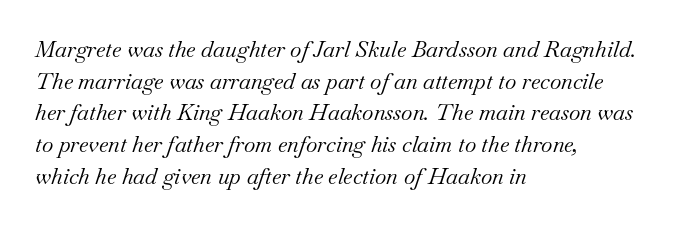
In terms of posture, this sample is oblique. Each line starts at the same left margin while the right side varies. Stroke mass is kept to a normal reading level or below. The foot of each line stays bare and open. One glance says typical: line gaps are just what's usual.
